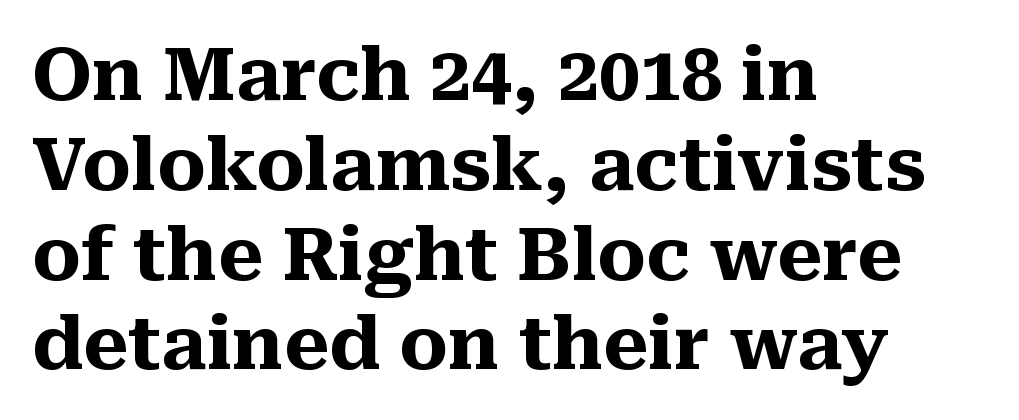
{"serif": "yes", "italic": "no", "bold": "yes", "weight": "heavy", "width": "normal", "stroke_contrast": "medium", "x_height": "medium", "monospaced": "no", "underline": "no", "align": "left", "line_spacing_ratio": 1.23, "letter_spacing": "normal", "letter_spacing_em": 0.0, "glyph_px": 73}
